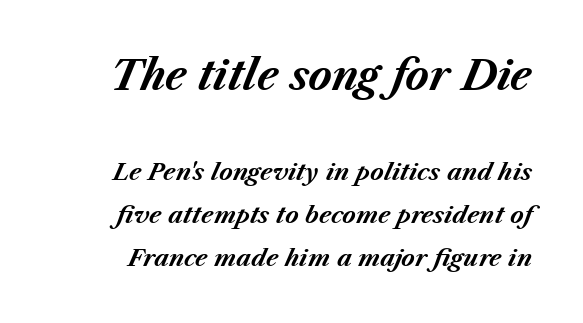
Q: Is the text bold? A: Yes.
Q: Is the text italic (slanted)? A: Yes, it leans right by about 23 degrees.
Q: Is the text underlined? A: No.
Q: Is the spacing between letters normal or unusually wide? A: Normal.
Q: Which block of text is set in a larger size, the first (top) or the second (bottom)? A: The first (top) one.
Q: Width (condensed, normal, or wide)? A: Normal.
Q: Stroke contrast? A: Medium.
Q: x-height? A: Medium.
Q: Monospaced? A: No.
